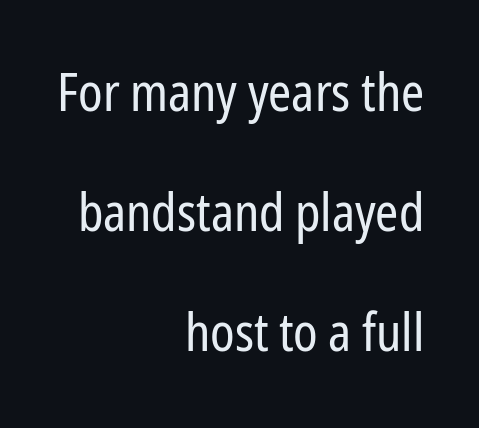
The image shows 52 px regular-weight, condensed sans-serif type, upright; set right-aligned, loose line spacing (2.31x), normal letter spacing, not underlined; low stroke contrast and a medium x-height.
